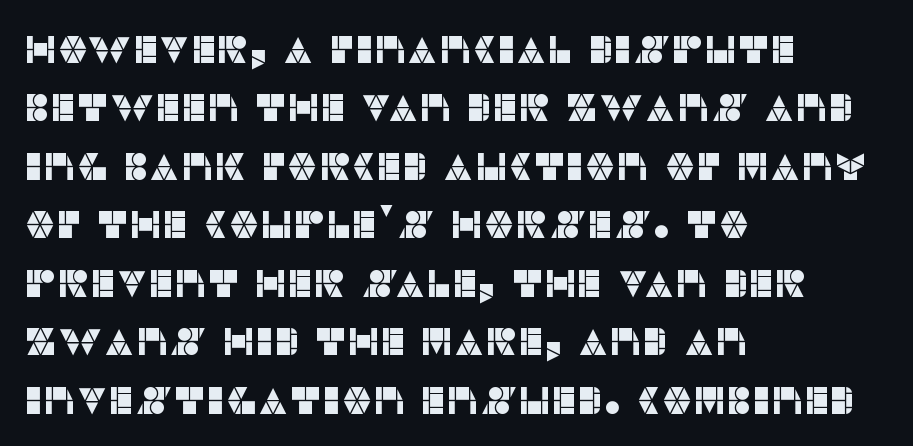
{"serif": "no", "italic": "no", "width": "normal", "stroke_contrast": "low", "x_height": "large", "monospaced": "no", "underline": "no", "align": "left", "line_spacing": "normal", "line_spacing_ratio": 1.5, "letter_spacing": "normal", "letter_spacing_em": 0.0, "glyph_px": 39}
